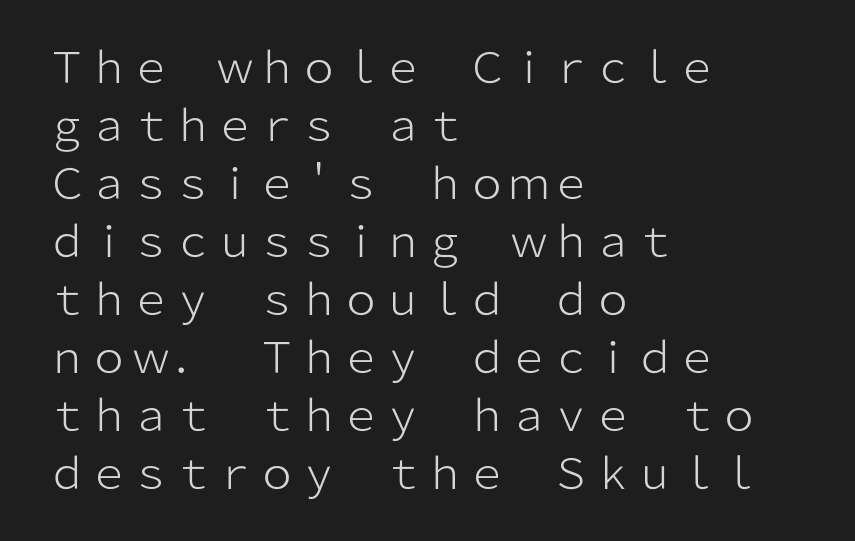
Font category for this specimen: sans-serif. Typeset ragged right — the left edge is the straight one. Nobody drew a line under any word here. Ordinary non-slanted type is in use.
